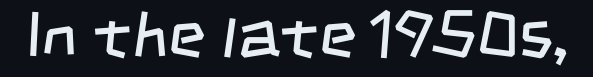
Look at the bottom of the vertical strokes: they stop flat, with no serifs. Looks like regular typesetting: each glyph gets only the width it needs. Glyph-to-glyph distance matches everyday printed text. A bare baseline throughout the passage. This is not heavy type; no bold has been used.
